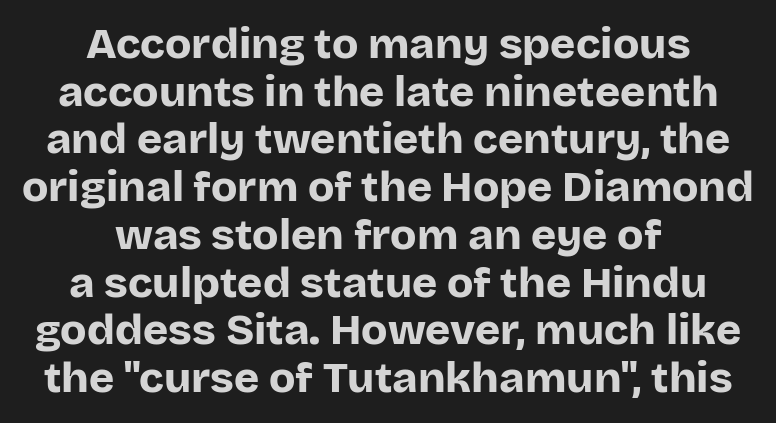
Q: Is the text bold? A: Yes.
Q: Is the text italic (slanted)? A: No, it is upright.
Q: Is the typeface a serif or a sans-serif typeface? A: Sans-serif.
Q: Is the text underlined? A: No.
Q: How is the paragraph aligned? A: Centered.
Q: Is the spacing between letters normal or unusually wide? A: Normal.
Q: Is the spacing between lines tight, normal or loose? A: Tight.
Q: Width (condensed, normal, or wide)? A: Normal.
Q: Stroke contrast? A: Low.
Q: x-height? A: Large.
Q: Monospaced? A: No.
